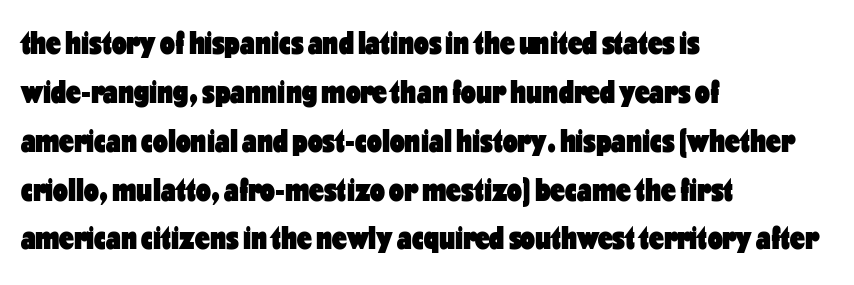
Descenders are the only things crossing below the line. These lines are rendered in a variable-pitch font. Letter spacing: default. A typesetter would call this leading conventional body-copy spacing.
